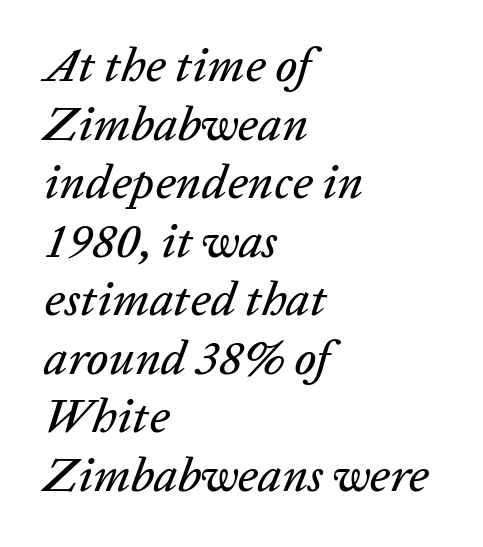
{"italic": "yes", "lean": "right", "slant_degrees": 20, "width": "normal", "stroke_contrast": "low", "x_height": "medium", "monospaced": "no", "underline": "no", "align": "left", "line_spacing_ratio": 1.22, "letter_spacing": "normal", "letter_spacing_em": 0.0, "glyph_px": 48}
